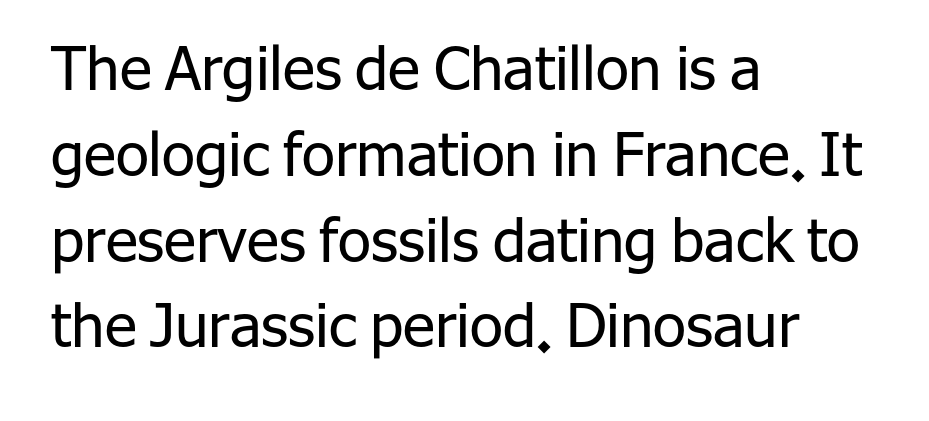
Q: Is the text bold? A: No.
Q: Is the text italic (slanted)? A: No, it is upright.
Q: Is the typeface a serif or a sans-serif typeface? A: Sans-serif.
Q: Is the text underlined? A: No.
Q: How is the paragraph aligned? A: Left-aligned.
Q: Is the spacing between letters normal or unusually wide? A: Normal.
Q: Is the spacing between lines tight, normal or loose? A: Normal.
Q: Width (condensed, normal, or wide)? A: Normal.
Q: Stroke contrast? A: Low.
Q: x-height? A: Medium.
Q: Monospaced? A: No.
